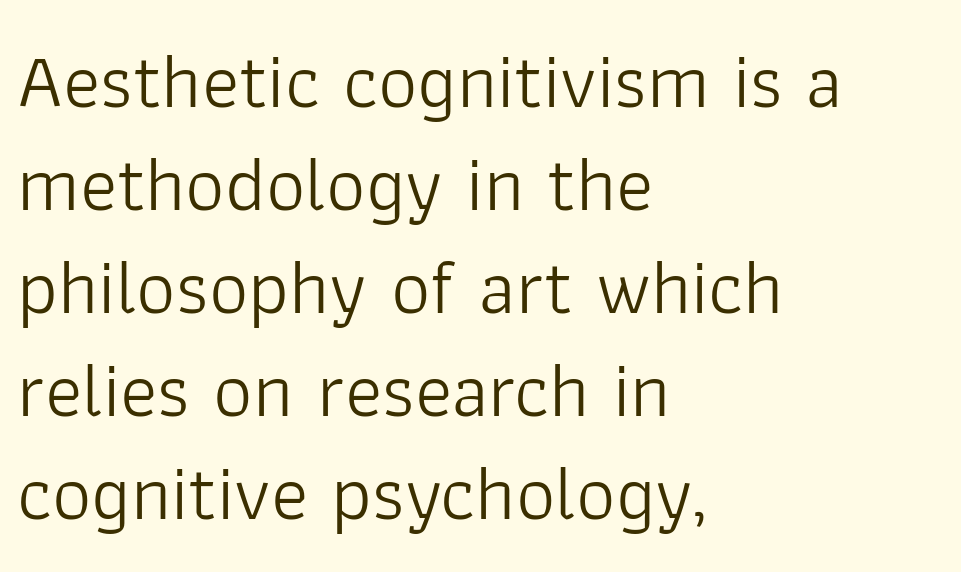
Leftover space on each line is placed entirely after the last word. Nope, not italic — everything's standing straight. A light-to-regular cut is what we see here. The rendering uses natural spacing where letterforms have individual widths. Compared with typical body copy, the letter spacing here is the same.
